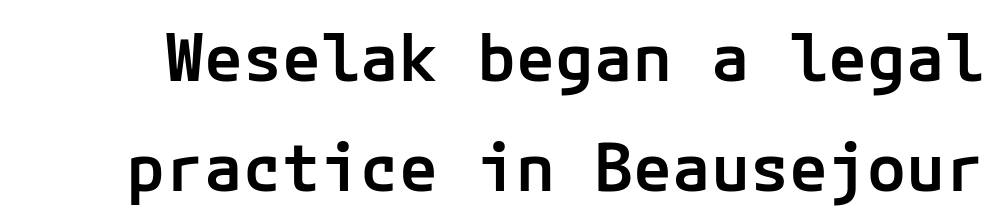
Q: Is the text bold? A: Semi-bold.
Q: Is the text italic (slanted)? A: No, it is upright.
Q: Is the typeface a serif or a sans-serif typeface? A: Sans-serif.
Q: Is the text underlined? A: No.
Q: Is the spacing between letters normal or unusually wide? A: Normal.
Q: Is the spacing between lines tight, normal or loose? A: Normal.
Q: Width (condensed, normal, or wide)? A: Normal.
Q: Stroke contrast? A: Low.
Q: x-height? A: Medium.
